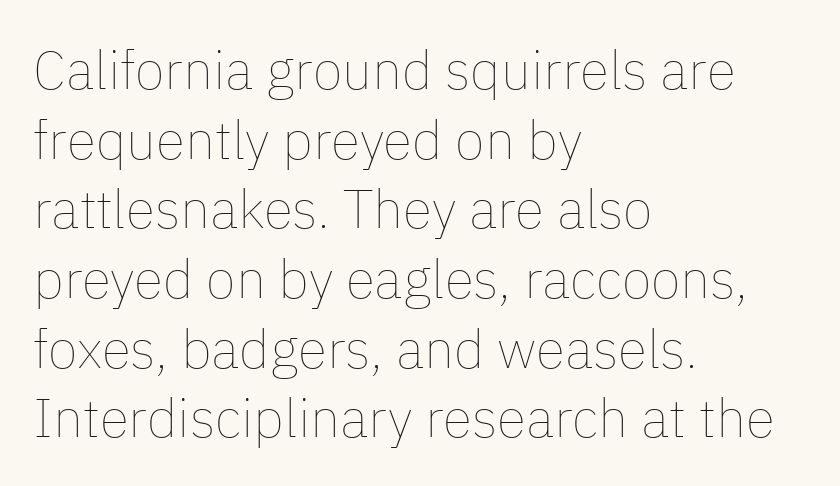
The image shows 54 px thin type, upright; set left-aligned, normal line spacing (1.29x), normal letter spacing, not underlined; low stroke contrast and a medium x-height.
